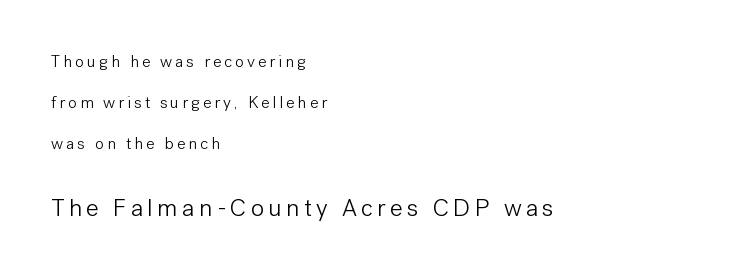
Just letters on the line, the space beneath them empty. Caption: face not bold, strokes unweighted. Block two is the big one; block one sits smaller above it. A great deal of white space separates one row of letters from the next. Style check: upright. Notice how the passage keeps a crisp vertical edge on the left only.
